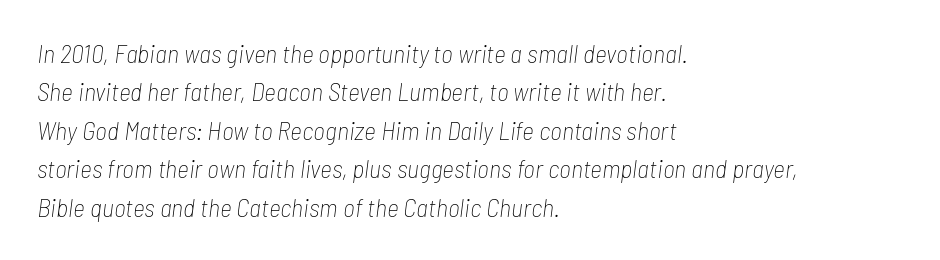
The rows are spaced the way most documents space them. These lines were composed using italics. No extra ink here — the face is not bold. Plain, unruled lines of type. Does extra space separate the letters? No, they use regular spacing. The lines in this sample share a left origin and differ only in where they stop.
